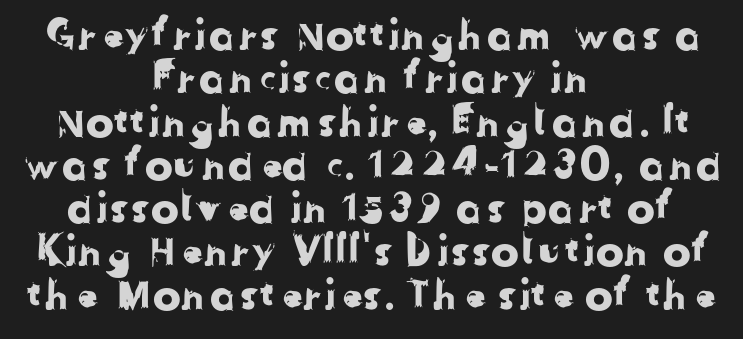
{"serif": "no", "width": "normal", "stroke_contrast": "low", "x_height": "medium", "monospaced": "no", "underline": "no", "align": "center", "line_spacing": "tight", "line_spacing_ratio": 1.03, "letter_spacing": "normal", "letter_spacing_em": 0.0, "glyph_px": 42}
